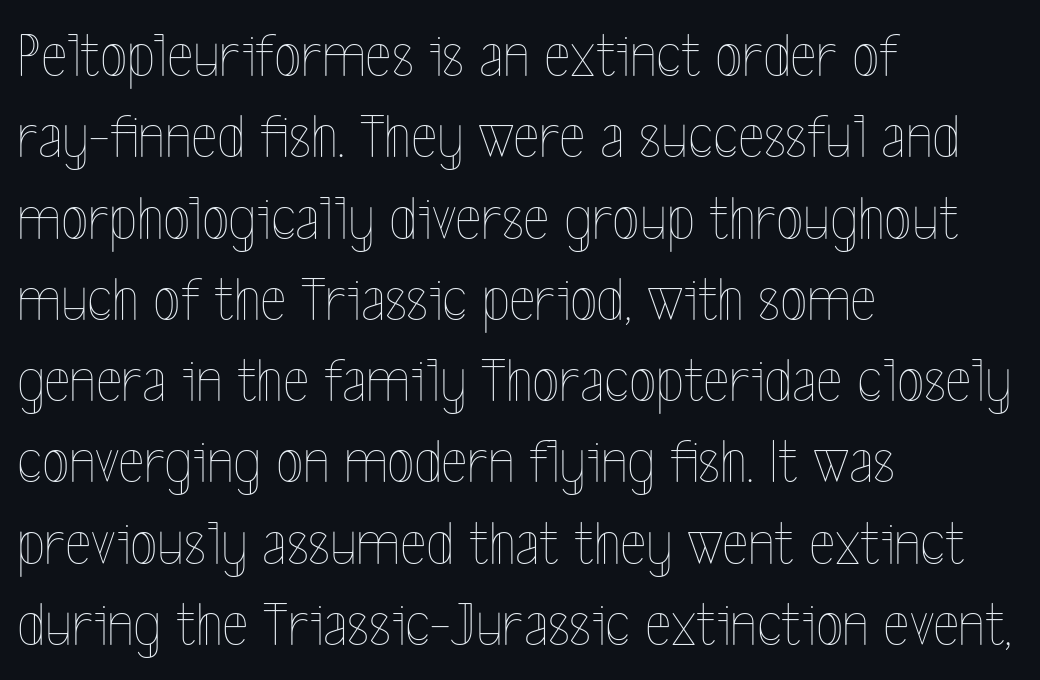
Q: Is the text bold? A: No.
Q: Is the text italic (slanted)? A: No, it is upright.
Q: Is the text underlined? A: No.
Q: How is the paragraph aligned? A: Left-aligned.
Q: Is the spacing between letters normal or unusually wide? A: Normal.
Q: Is the spacing between lines tight, normal or loose? A: Normal.
Q: Width (condensed, normal, or wide)? A: Condensed.
Q: x-height? A: Medium.
Q: Monospaced? A: No.
